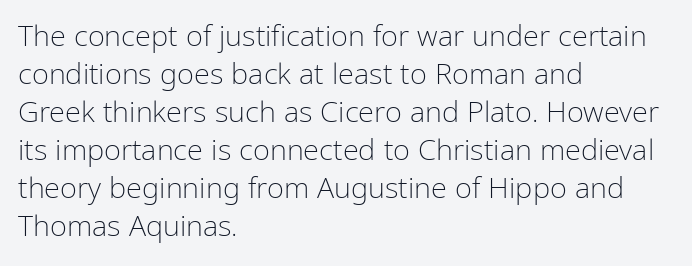
The letters advance in unequal steps, a hallmark of proportional type. Each word holds together tightly as a unit, with standard inter-letter gaps. What's the leading like? Ordinary, nothing unusual. Descenders hang freely into open space. The letters stand straight up with perfectly vertical stems. Stem width sits at or under what a default text font uses.
